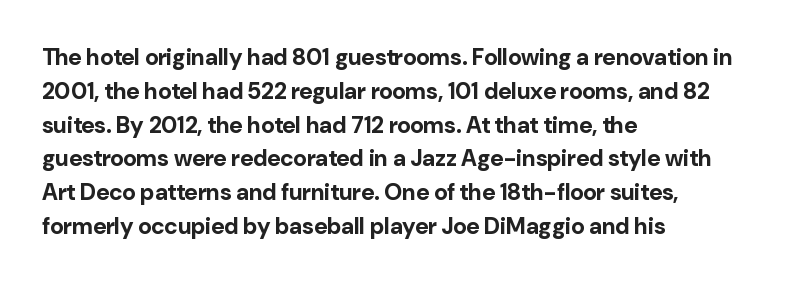
{"italic": "no", "bold": "yes", "underline": "no", "align": "left", "line_spacing": "normal", "line_spacing_ratio": 1.47, "letter_spacing": "normal", "letter_spacing_em": 0.0, "glyph_px": 23}
